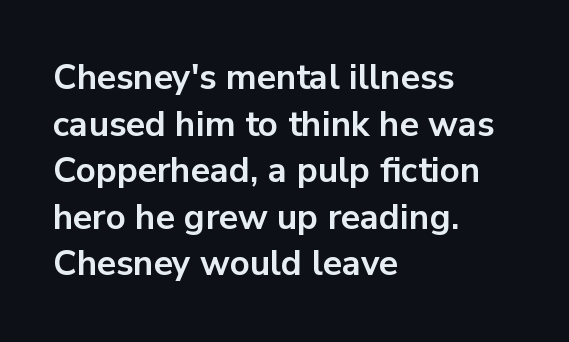
The image shows 35 px bold sans-serif type, upright; set left-aligned, normal line spacing (1.33x), normal letter spacing, not underlined; low stroke contrast and a medium x-height.
